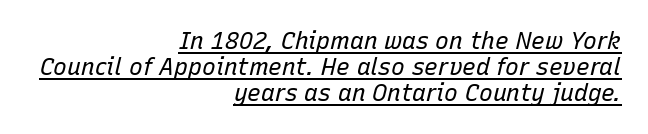
The font sits on the lighter half of the weight spectrum, regular included. Horizontal alignment here is rightward, an uncommon choice for prose. This rendering leaves character spacing at its baseline value. Regarding leading, the lines here are crowded together. You can see a thin bar hugging the bottom of the glyphs.
